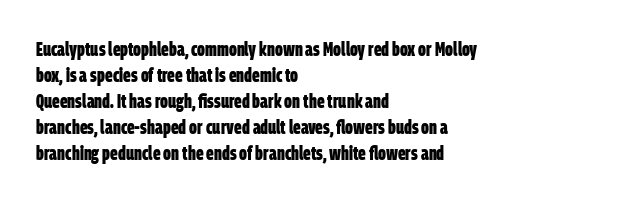
{"bold": "yes", "underline": "no", "align": "left", "line_spacing": "normal", "line_spacing_ratio": 1.3, "letter_spacing": "normal", "letter_spacing_em": 0.0, "glyph_px": 20}
